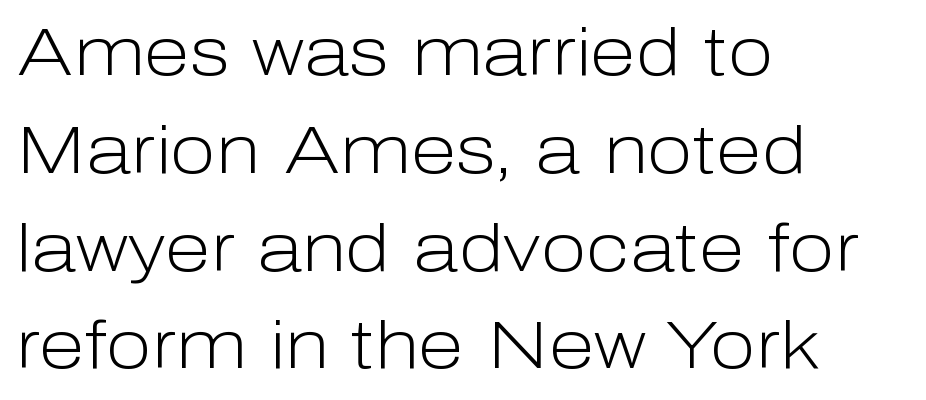
The typesetting does not lean heavy: it is not bold. You could not count columns in this text — the font is proportionally spaced. This rendering features lettering with no underline. The type sits square on the baseline with zero lean. Letter spacing: default. The rag falls on the right side of this text block.
